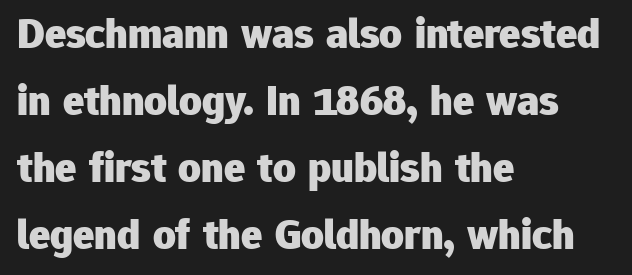
The image shows 44 px heavy sans-serif type, upright; set left-aligned, normal line spacing (1.52x), normal letter spacing, not underlined; low stroke contrast and a medium x-height.
